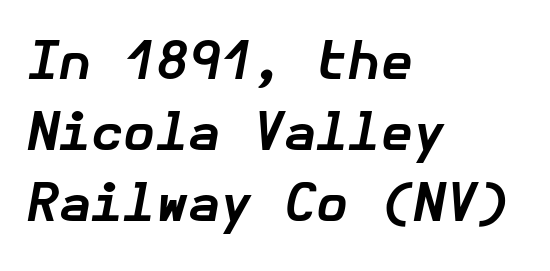
Tracking value appears to be zero — textbook default spacing. This rendering uses left alignment, leaving the right contour irregular. A clean baseline with only descenders dipping below it. Horizontal bands of white between lines are of average thickness. Chunky letters — that's bold for sure. Yep, that's italic — everything's leaning.
